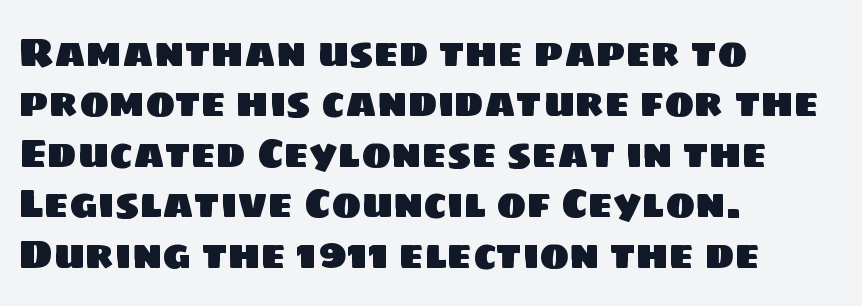
Default kerning and tracking; the words read as compact shapes. Quick note: underline off. Visually the block forms a straight wall on the left and a jagged coastline on the right. The rendering uses natural spacing where letterforms have individual widths.
